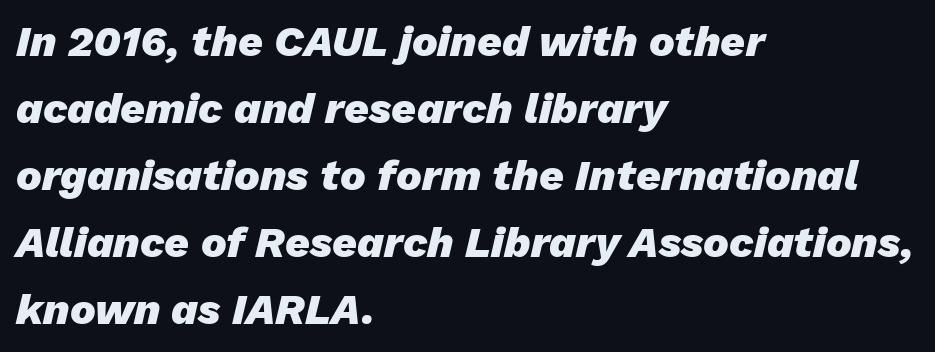
The image shows 43 px heavy type, italic (leaning right); set left-aligned, normal line spacing (1.56x), normal letter spacing, not underlined; low stroke contrast and a medium x-height.
